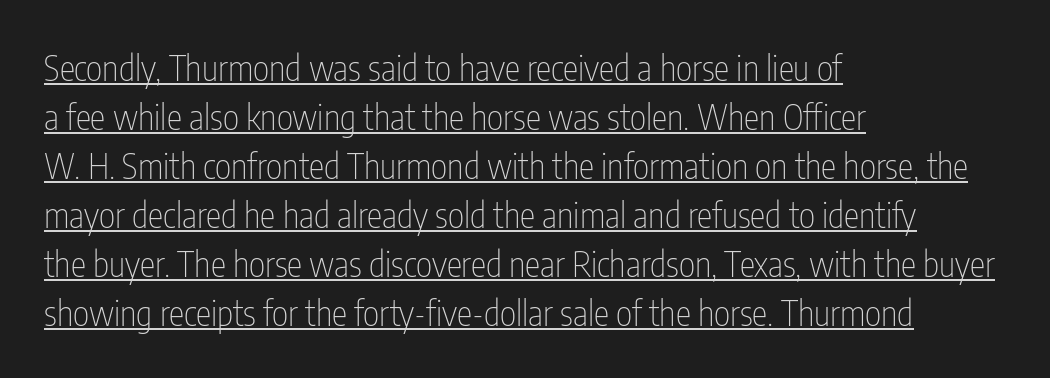
Q: Is the text bold? A: No.
Q: Is the text italic (slanted)? A: No, it is upright.
Q: Is the typeface a serif or a sans-serif typeface? A: Sans-serif.
Q: Is the text underlined? A: Yes.
Q: How is the paragraph aligned? A: Left-aligned.
Q: Is the spacing between letters normal or unusually wide? A: Normal.
Q: Is the spacing between lines tight, normal or loose? A: Normal.
Q: Width (condensed, normal, or wide)? A: Condensed.
Q: Stroke contrast? A: Low.
Q: x-height? A: Medium.
Q: Monospaced? A: No.
